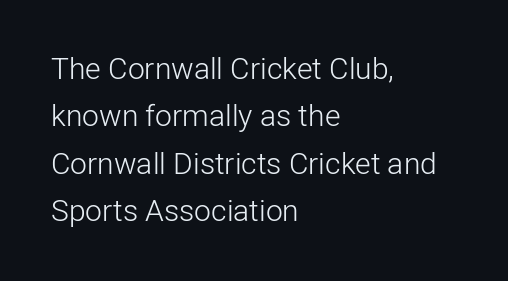
Ordinary non-slanted type is in use. Horizontal alignment here is leftward, the default for most running prose. Vertical spacing — default. Stems here are at most as thick as an everyday book face. The letters sit at their default tracking, neither squeezed nor spread. The designer went with a sans here, leaving each stem footless.
